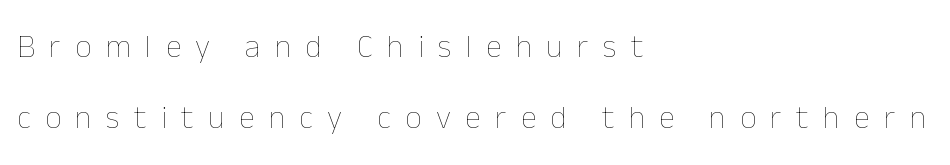
Q: Is the text bold? A: No.
Q: Is the text italic (slanted)? A: No, it is upright.
Q: Is the text underlined? A: No.
Q: How is the paragraph aligned? A: Left-aligned.
Q: Is the spacing between letters normal or unusually wide? A: Unusually wide.
Q: Is the spacing between lines tight, normal or loose? A: Loose.
Q: Width (condensed, normal, or wide)? A: Normal.
Q: Stroke contrast? A: Low.
Q: x-height? A: Medium.
Q: Monospaced? A: No.
